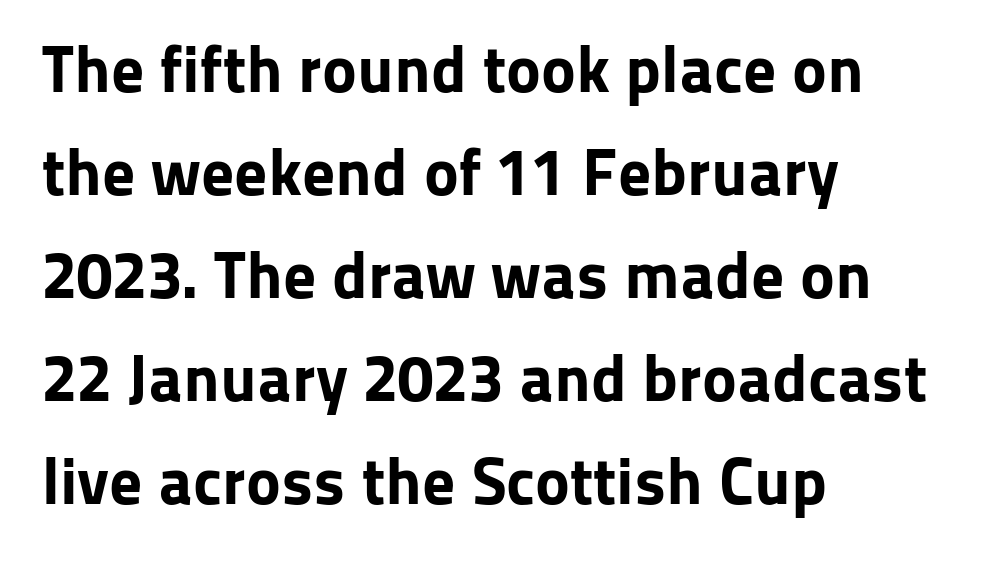
The image shows 66 px bold sans-serif type, upright; set left-aligned, normal line spacing (1.56x), normal letter spacing, not underlined; low stroke contrast and a medium x-height.
